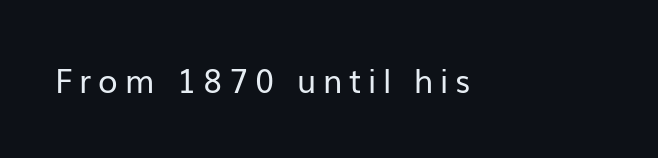
{"serif": "no", "italic": "no", "bold": "no", "weight": "regular", "width": "normal", "stroke_contrast": "low", "x_height": "medium", "monospaced": "no", "underline": "no", "letter_spacing": "wide", "letter_spacing_em": 0.21, "glyph_px": 32}
